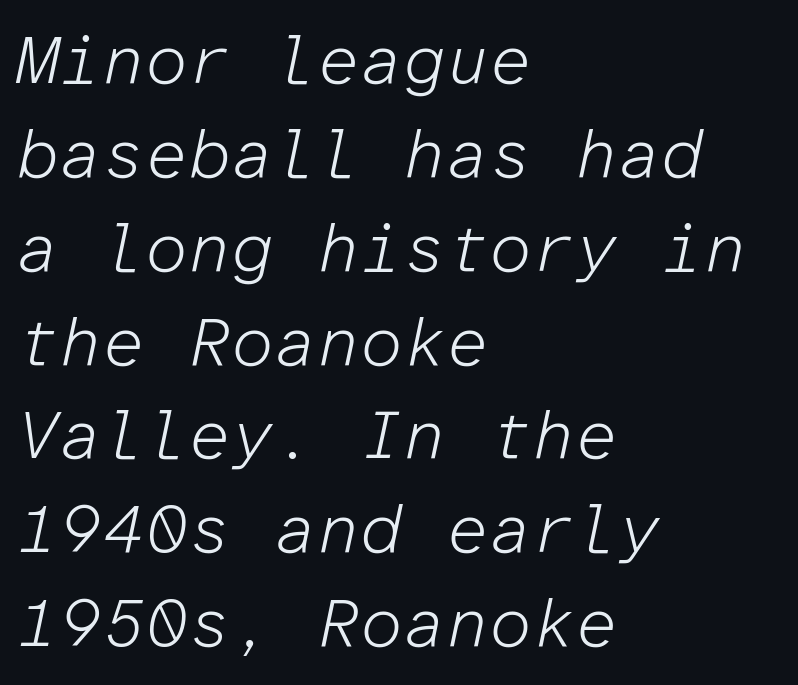
The image shows 68 px light type, italic (leaning right), monospaced; set left-aligned, normal line spacing (1.38x), normal letter spacing, not underlined; low stroke contrast and a medium x-height.
